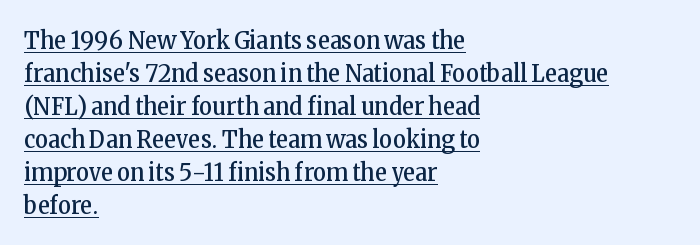
The image shows 25 px text type, upright; set left-aligned, normal line spacing (1.32x), normal letter spacing, underlined.
